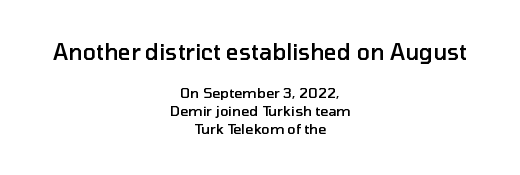
{"italic": "no", "bold": "semi", "underline": "no", "align": "center", "line_spacing": "normal", "line_spacing_ratio": 1.28, "letter_spacing": "normal", "letter_spacing_em": 0.0, "larger_block": "first", "size_ratio": 1.57, "glyph_px": 22}
